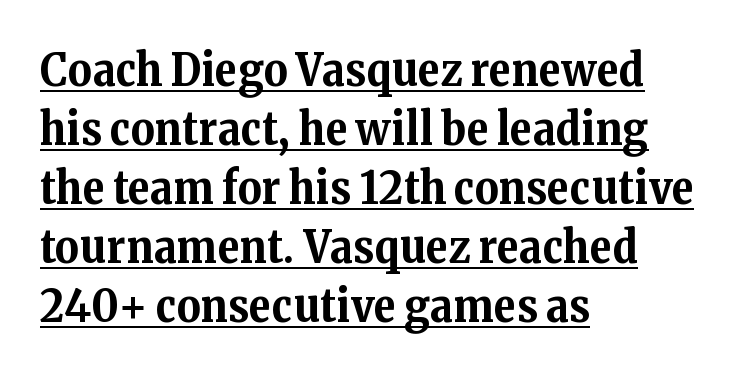
The image shows 46 px bold serif type, upright; set left-aligned, normal line spacing (1.28x), normal letter spacing, underlined; medium stroke contrast and a medium x-height.
